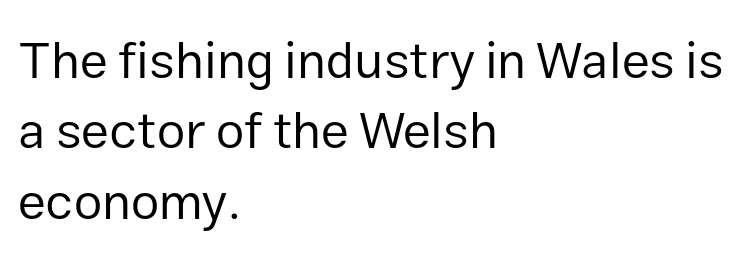
Q: Is the text bold? A: No.
Q: Is the text italic (slanted)? A: No, it is upright.
Q: Is the typeface a serif or a sans-serif typeface? A: Sans-serif.
Q: Is the text underlined? A: No.
Q: How is the paragraph aligned? A: Left-aligned.
Q: Is the spacing between letters normal or unusually wide? A: Normal.
Q: Is the spacing between lines tight, normal or loose? A: Normal.
Q: Width (condensed, normal, or wide)? A: Normal.
Q: Stroke contrast? A: Low.
Q: x-height? A: Medium.
Q: Monospaced? A: No.
